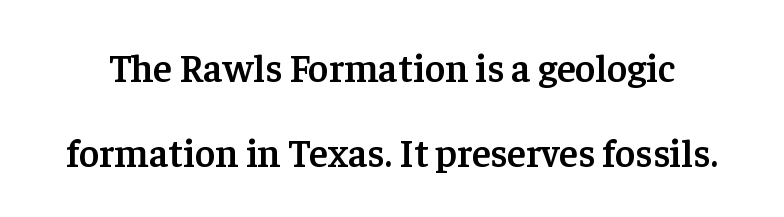
This sample has the flowing, uneven cadence of proportional lettering. The letters sit at their default tracking, neither squeezed nor spread. This is the in-between weight designers call semibold or demi. This rendering employs a face with finishing strokes, i.e., a serif.
